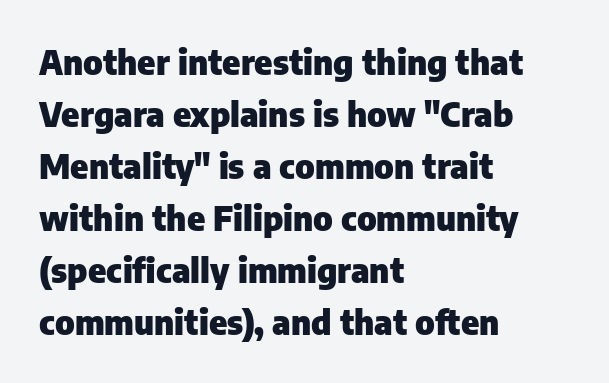
Stroke thickness is high; the sample reads as a true bold. Spacing verdict: proportional, widths tailored to each character. The strip under each line holds only bare page. The type is set solid horizontally, with unmodified tracking.
